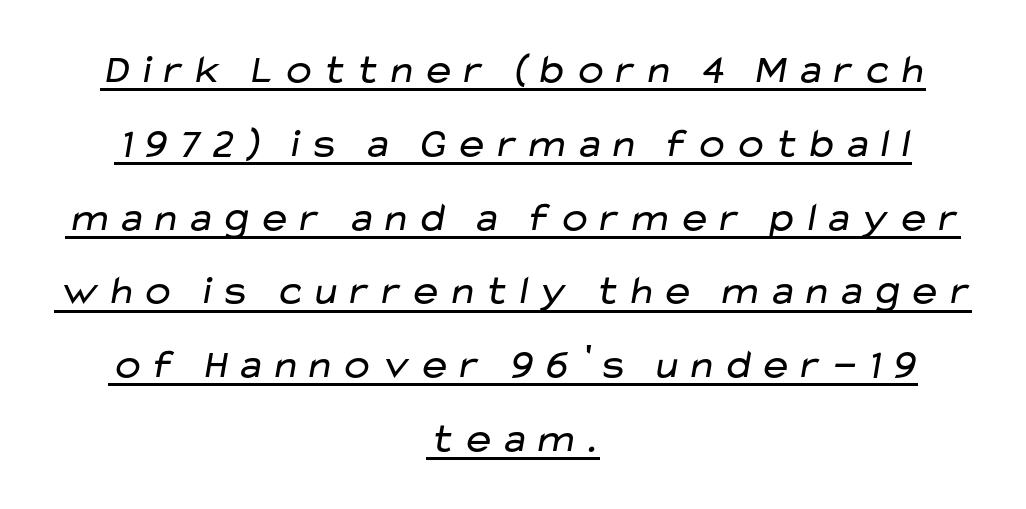
The image shows 41 px regular-weight, wide sans-serif type; set centered, line spacing 1.8x, underlined; low stroke contrast and a medium x-height.
